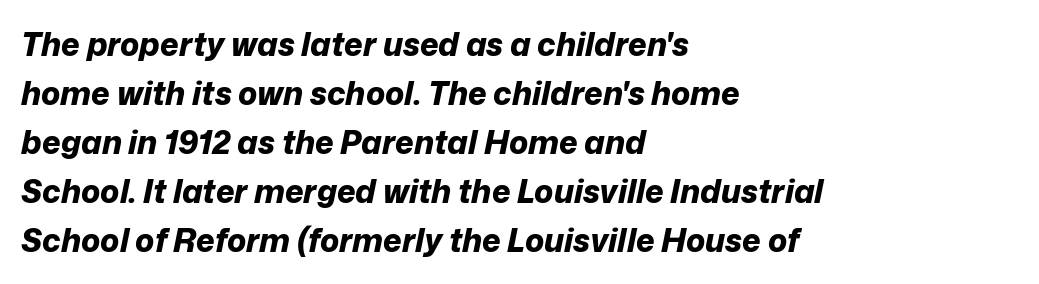
Q: Is the text bold? A: Yes.
Q: Is the text italic (slanted)? A: Yes, it leans right by about 12 degrees.
Q: Is the text underlined? A: No.
Q: How is the paragraph aligned? A: Left-aligned.
Q: Is the spacing between letters normal or unusually wide? A: Normal.
Q: Is the spacing between lines tight, normal or loose? A: Normal.
Q: Width (condensed, normal, or wide)? A: Normal.
Q: Stroke contrast? A: Low.
Q: x-height? A: Medium.
Q: Monospaced? A: No.
